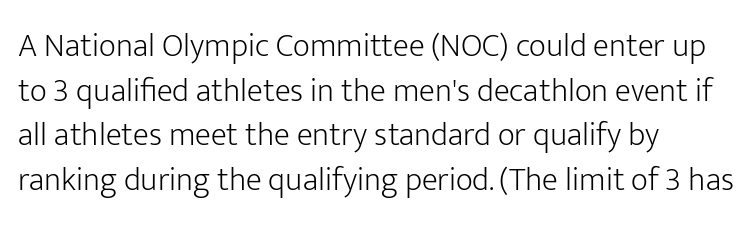
Style check: upright. A typesetter would call this leading conventional body-copy spacing. Is the type heavy? It reads as light-to-regular instead. Does the type have serifs? No, each stem ends abruptly. Compared with typical body copy, the letter spacing here is the same. The paragraph has a hard left edge and a soft right edge.
